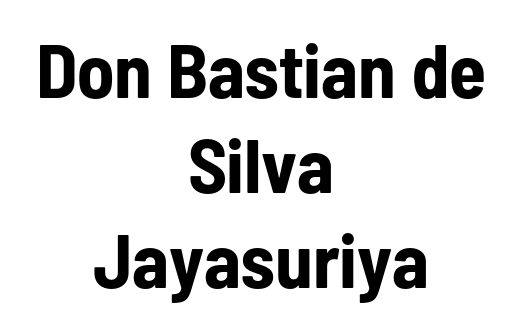
{"serif": "no", "italic": "no", "bold": "yes", "weight": "bold", "width": "condensed", "stroke_contrast": "low", "x_height": "medium", "monospaced": "no", "underline": "no", "align": "center", "line_spacing": "normal", "line_spacing_ratio": 1.25, "letter_spacing": "normal", "letter_spacing_em": 0.0, "glyph_px": 76}
